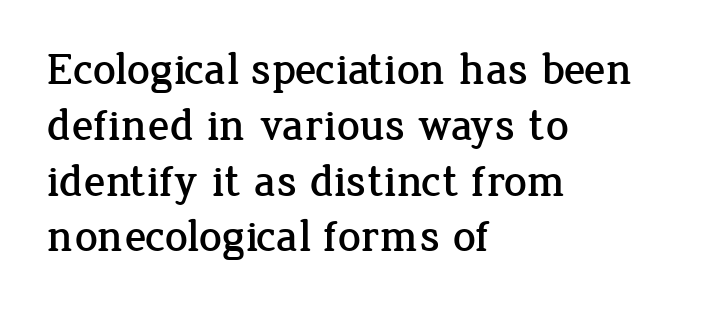
The image shows 45 px serif type, upright; set left-aligned, line spacing 1.24x, normal letter spacing, not underlined; low stroke contrast and a medium x-height.
